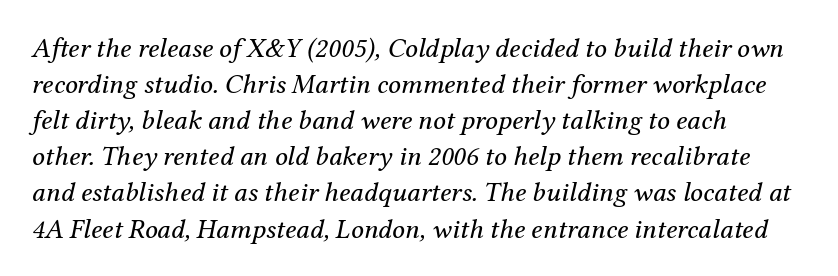
Which margin do the lines hug? The left one — the right edge is uneven. Honestly, there is no underline to notice here at all. The strokes carry an ordinary text weight at most. Classification — serif. The text carries the slant typical of an italic or oblique font.
